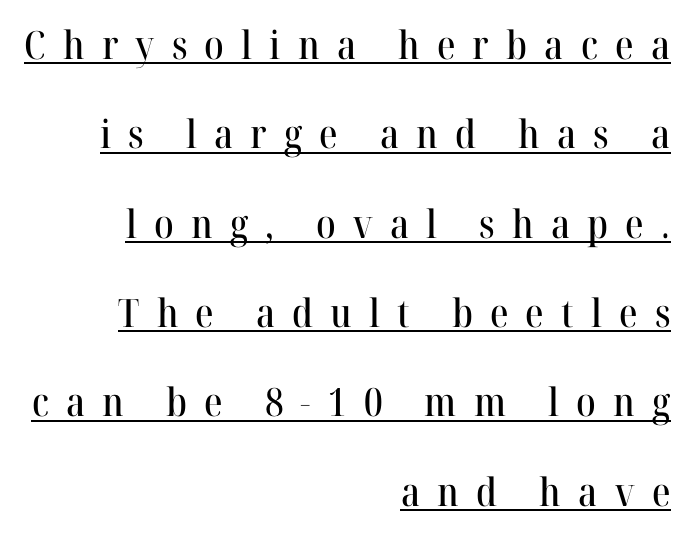
The image shows 39 px serif type, upright; set right-aligned, loose line spacing (2.29x), unusually wide letter spacing (+0.44 em), underlined; high stroke contrast and a medium x-height.
